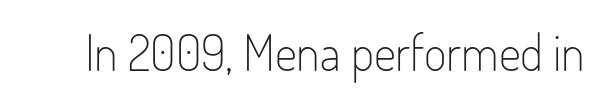
The image shows 49 px light, condensed sans-serif type, upright; set normal letter spacing, not underlined; low stroke contrast and a small x-height.
